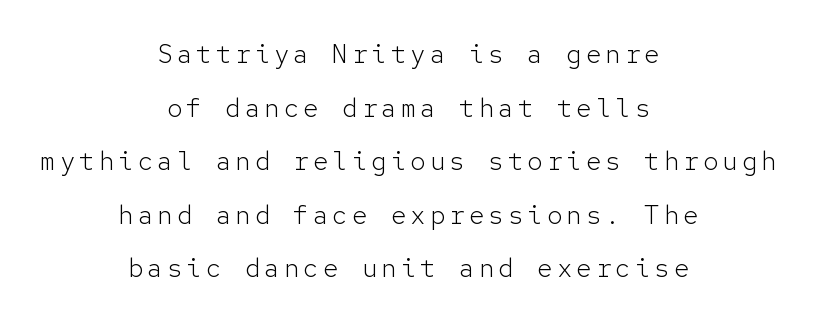
{"italic": "no", "bold": "no", "underline": "no", "align": "center", "line_spacing": "loose", "line_spacing_ratio": 2.06, "glyph_px": 26}
